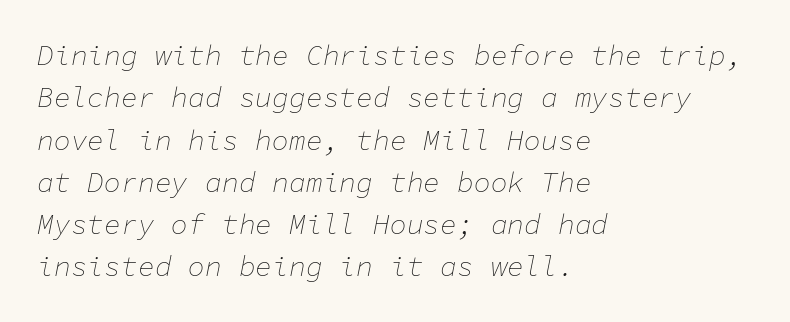
{"italic": "yes", "lean": "right", "slant_degrees": 11, "bold": "no", "weight": "thin", "width": "normal", "stroke_contrast": "low", "x_height": "medium", "monospaced": "yes", "underline": "no", "align": "left", "line_spacing": "normal", "line_spacing_ratio": 1.51, "letter_spacing": "normal", "letter_spacing_em": 0.0, "glyph_px": 28}
